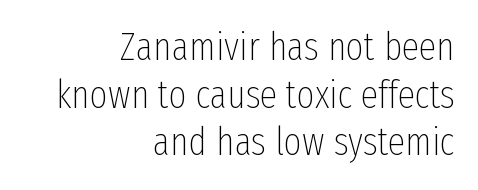
{"serif": "no", "italic": "no", "bold": "no", "weight": "thin", "width": "condensed", "stroke_contrast": "low", "x_height": "medium", "monospaced": "no", "underline": "no", "align": "right", "line_spacing_ratio": 1.22, "letter_spacing": "normal", "letter_spacing_em": 0.0, "glyph_px": 39}
